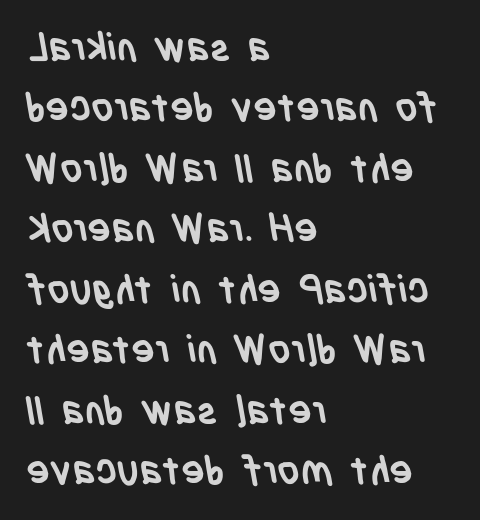
The image shows 39 px semibold, condensed sans-serif type; set left-aligned, normal line spacing (1.55x), normal letter spacing, not underlined; low stroke contrast and a large x-height.
